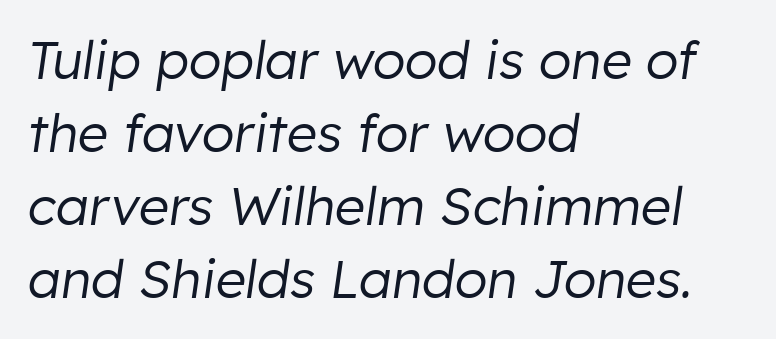
The image shows 53 px regular-weight type, italic (leaning right); set left-aligned, normal line spacing (1.38x), normal letter spacing, not underlined; low stroke contrast and a medium x-height.
